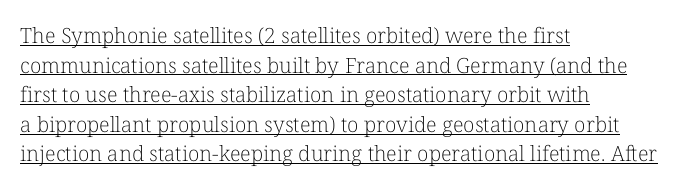
Q: Is the text bold? A: No.
Q: Is the text italic (slanted)? A: No, it is upright.
Q: Is the text underlined? A: Yes.
Q: How is the paragraph aligned? A: Left-aligned.
Q: Is the spacing between letters normal or unusually wide? A: Normal.
Q: Is the spacing between lines tight, normal or loose? A: Normal.
